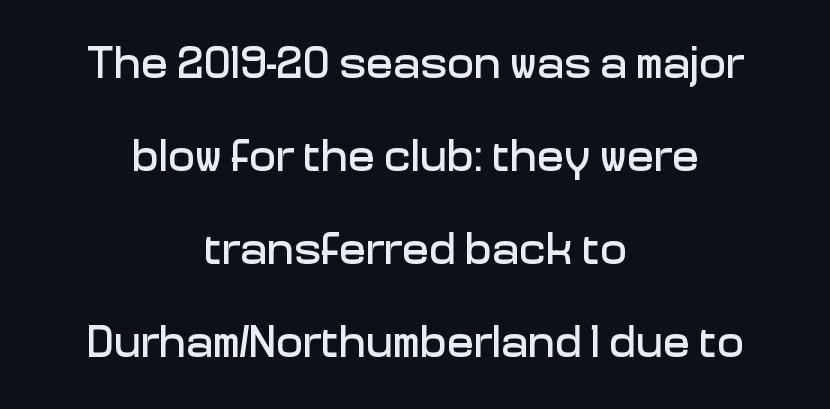
{"serif": "no", "italic": "no", "width": "normal", "stroke_contrast": "low", "x_height": "medium", "monospaced": "no", "underline": "no", "align": "center", "line_spacing": "loose", "line_spacing_ratio": 2.07, "letter_spacing": "normal", "letter_spacing_em": 0.0, "glyph_px": 45}
